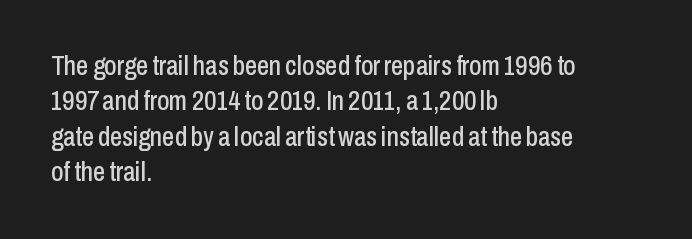
Q: Is the text italic (slanted)? A: No, it is upright.
Q: Is the text underlined? A: No.
Q: How is the paragraph aligned? A: Left-aligned.
Q: Is the spacing between letters normal or unusually wide? A: Normal.
Q: Is the spacing between lines tight, normal or loose? A: Normal.
